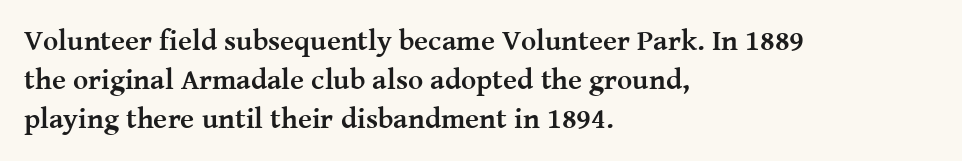
{"serif": "yes", "italic": "no", "bold": "yes", "weight": "semibold", "width": "normal", "stroke_contrast": "medium", "x_height": "medium", "monospaced": "no", "underline": "no", "align": "left", "line_spacing": "normal", "line_spacing_ratio": 1.34, "letter_spacing": "normal", "letter_spacing_em": 0.0, "glyph_px": 29}
